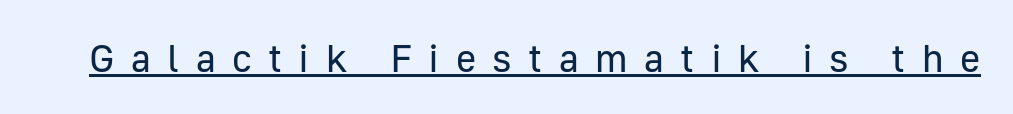
The weight tops out at a normal text grade. Are there feet on the stems? There aren't — it's a sans. Glance below the letters and you will spot a drawn line. Do the letters lean? They stand straight. A typesetter would call this proportional, since set widths differ per character. In terms of letterspacing, this is a distinctly airy, spread setting.
